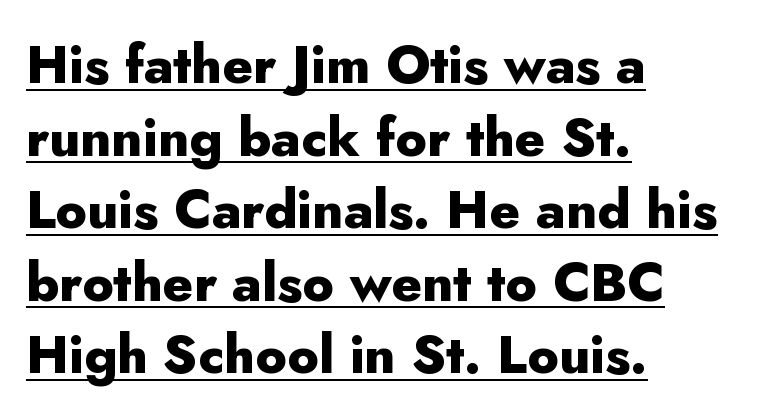
{"serif": "no", "italic": "no", "bold": "yes", "weight": "heavy", "width": "normal", "stroke_contrast": "low", "x_height": "small", "monospaced": "no", "underline": "yes", "align": "left", "line_spacing": "normal", "line_spacing_ratio": 1.37, "letter_spacing": "normal", "letter_spacing_em": 0.0, "glyph_px": 53}
